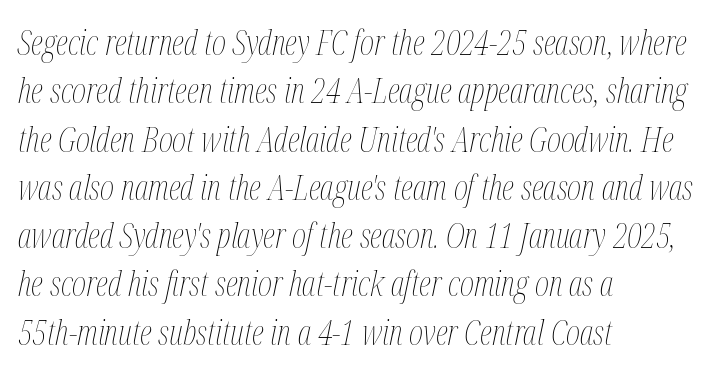
The image shows 34 px thin, condensed type, italic (leaning right); set left-aligned, normal line spacing (1.42x), normal letter spacing, not underlined; medium stroke contrast and a medium x-height.
